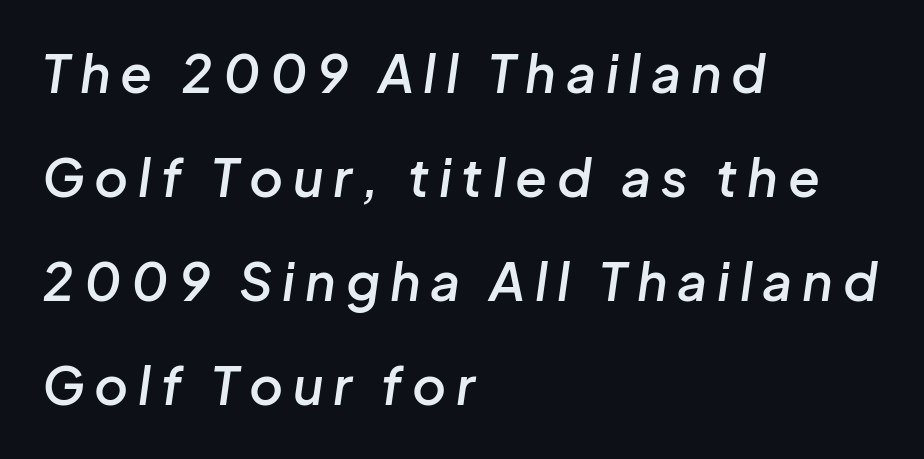
Lines of text with bare space underneath. Compared with a centered layout, this one pins lines to the left instead. Would a proofreader flag this as italicized? Yes. This sample has the flowing, uneven cadence of proportional lettering. Leading is clearly above the norm, producing a sparse column. In terms of weight, the rendering is demibold, just under bold.
